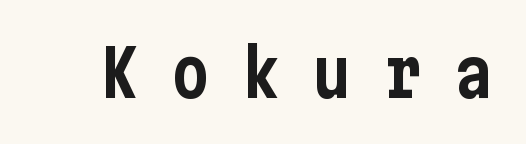
The image shows 65 px condensed sans-serif type, upright; set unusually wide letter spacing (+0.49 em), not underlined; low stroke contrast and a medium x-height.
